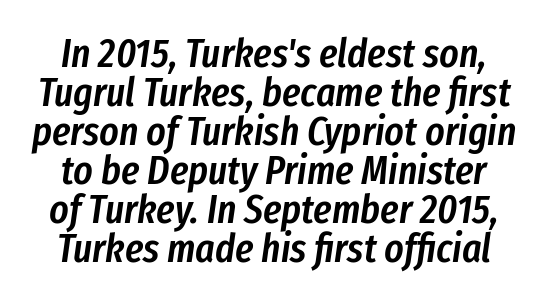
Looking at the ascenders, they clearly lean. If you measured baseline to baseline, you'd find a short distance. Descender tails drop into unmarked territory. Between one letter and the next there's only the usual sliver of space. You could not count columns in this text — the font is proportionally spaced. The strokes are fattened partway — semibold, not bold.
